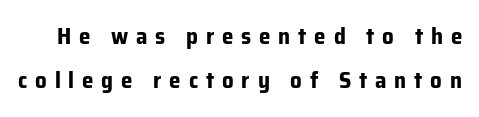
Q: Is the text bold? A: Yes.
Q: Is the text italic (slanted)? A: No, it is upright.
Q: Is the text underlined? A: No.
Q: Is the spacing between letters normal or unusually wide? A: Unusually wide.
Q: Is the spacing between lines tight, normal or loose? A: Loose.
